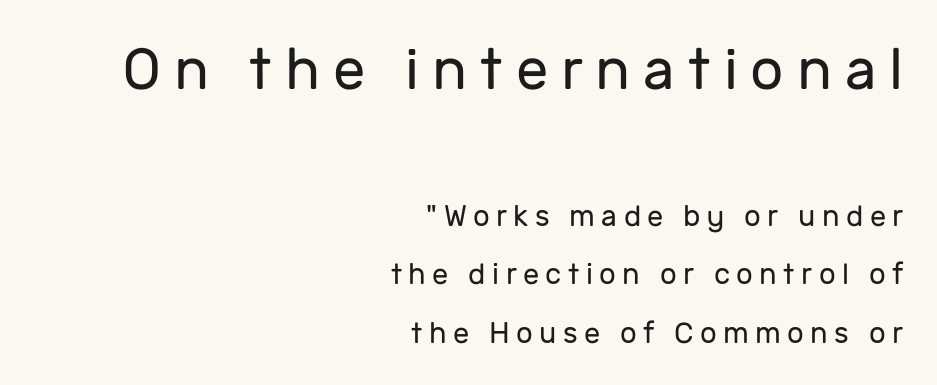
The font sits on the lighter half of the weight spectrum, regular included. How would I describe the line gaps? Wide and relaxed. This rendering uses right alignment, leaving the left contour irregular. Each word looks stretched out because of the extra space between its letters. The baseline area is clear.
